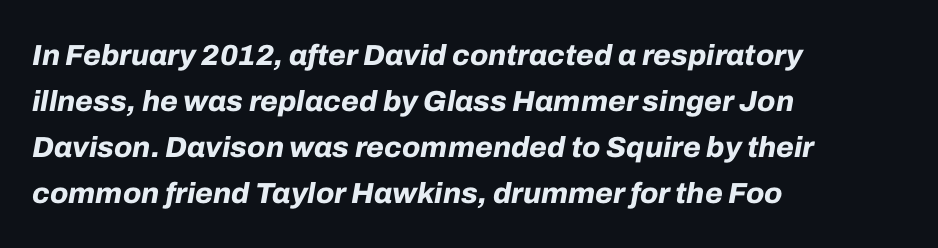
{"italic": "yes", "lean": "right", "slant_degrees": 10, "bold": "yes", "weight": "bold", "width": "normal", "stroke_contrast": "low", "x_height": "medium", "monospaced": "no", "underline": "no", "align": "left", "line_spacing": "normal", "line_spacing_ratio": 1.59, "letter_spacing": "normal", "letter_spacing_em": 0.0, "glyph_px": 29}
